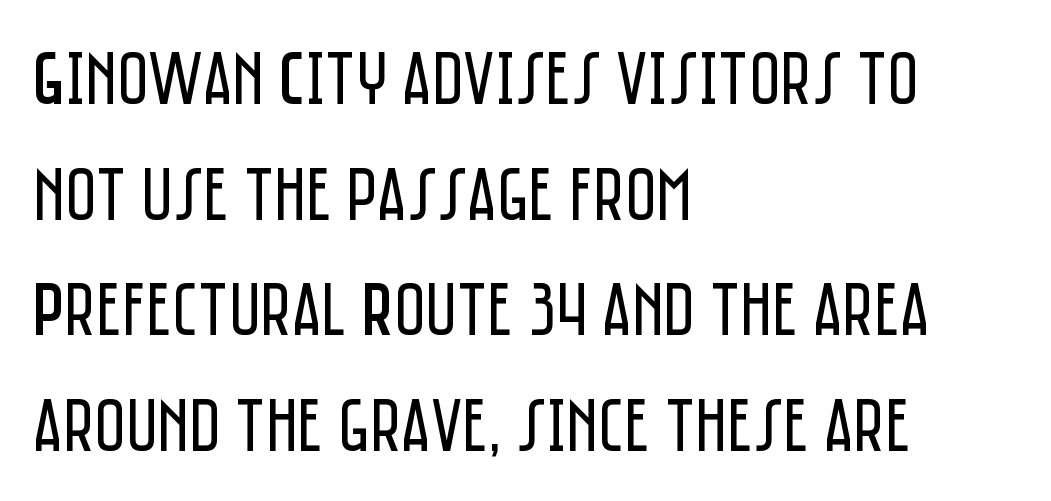
{"serif": "no", "italic": "no", "bold": "no", "weight": "regular", "width": "condensed", "stroke_contrast": "low", "x_height": "large", "monospaced": "no", "underline": "no", "align": "left", "line_spacing": "normal", "line_spacing_ratio": 1.52, "letter_spacing": "normal", "letter_spacing_em": 0.0, "glyph_px": 76}
